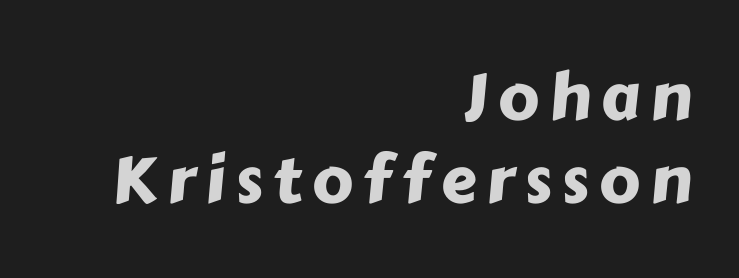
Leftover space on each line is placed entirely before the opening word. This block has exactly the height ordinary leading produces. Is this a fixed-width face? No — the glyphs have proportional, varying widths. The type family on display is of the sans-serif kind.
